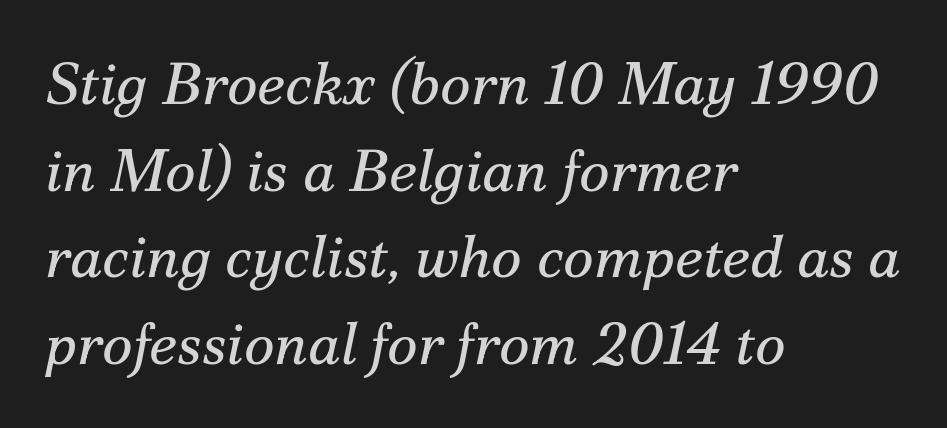
Q: Is the text bold? A: No.
Q: Is the text italic (slanted)? A: Yes, it leans right by about 12 degrees.
Q: Is the typeface a serif or a sans-serif typeface? A: Serif.
Q: Is the text underlined? A: No.
Q: How is the paragraph aligned? A: Left-aligned.
Q: Is the spacing between letters normal or unusually wide? A: Normal.
Q: Is the spacing between lines tight, normal or loose? A: Normal.
Q: Width (condensed, normal, or wide)? A: Normal.
Q: Stroke contrast? A: Medium.
Q: x-height? A: Small.
Q: Monospaced? A: No.
